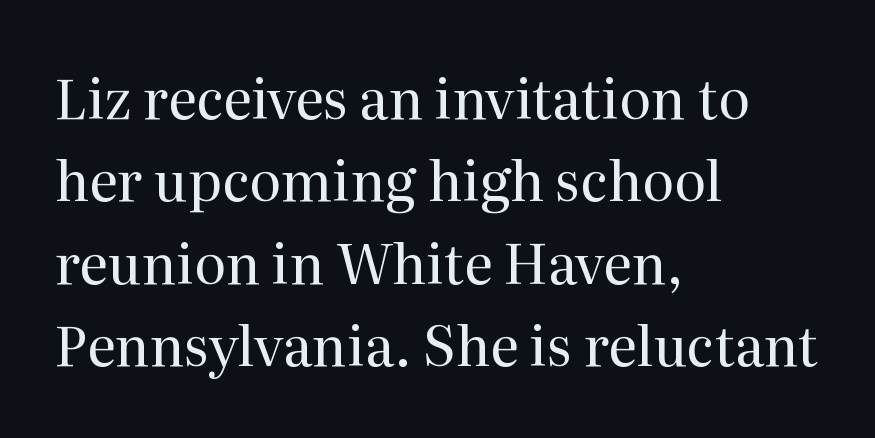
The image shows 55 px regular-weight serif type, upright; set left-aligned, normal line spacing (1.5x), normal letter spacing, not underlined; medium stroke contrast and a medium x-height.
